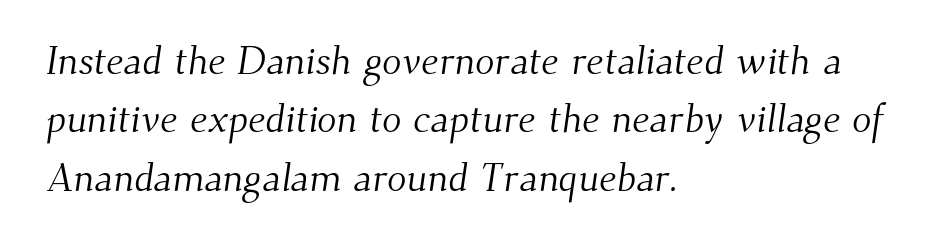
The face used here is proportionally spaced, like ordinary book or web type. Notice how descenders clear the ascenders below comfortably — that's standard leading. Stroke terminals: seriffed. A student would call this left alignment; a typographer would say flush left, rag right. The type is set solid horizontally, with unmodified tracking. Anything drawn beneath the words? Only blank space.
